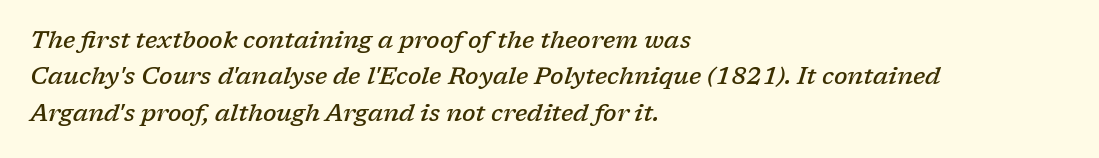
The image shows 24 px text type, italic (leaning right); set left-aligned, normal line spacing (1.52x), normal letter spacing, not underlined.
